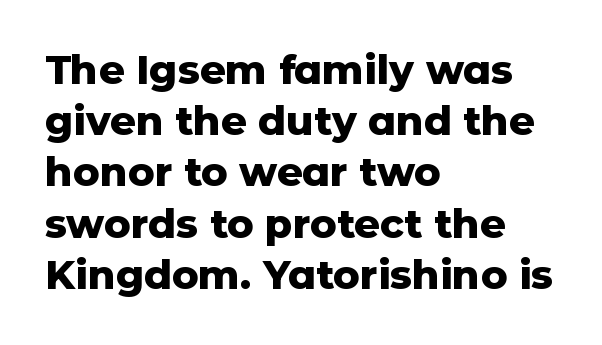
The image shows 40 px heavy sans-serif type, upright; set left-aligned, normal line spacing (1.28x), normal letter spacing, not underlined; low stroke contrast and a medium x-height.
